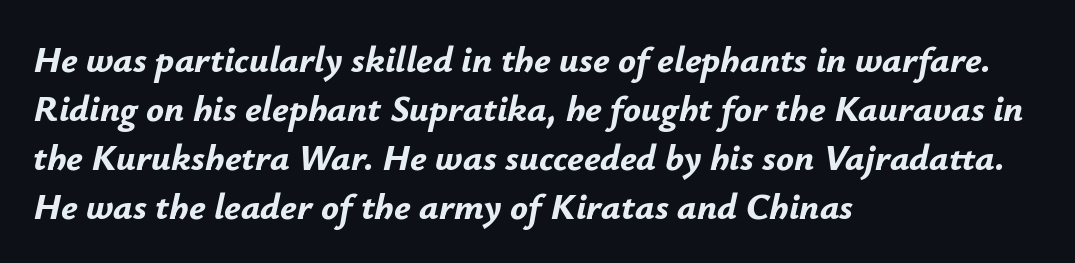
{"italic": "yes", "lean": "right", "slant_degrees": 12, "bold": "yes", "weight": "bold", "width": "normal", "stroke_contrast": "low", "x_height": "small", "monospaced": "no", "underline": "no", "align": "left", "line_spacing": "normal", "line_spacing_ratio": 1.32, "letter_spacing": "normal", "letter_spacing_em": 0.0, "glyph_px": 37}
